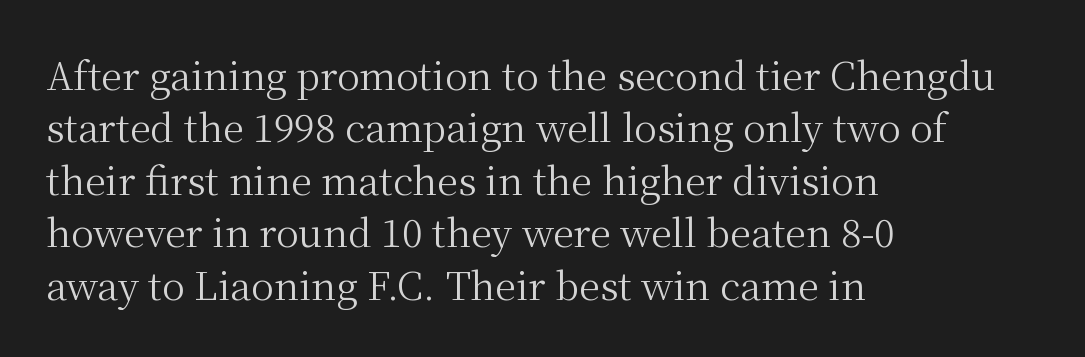
The image shows 38 px regular-weight serif type, upright; set left-aligned, normal line spacing (1.38x), normal letter spacing, not underlined; medium stroke contrast and a medium x-height.
